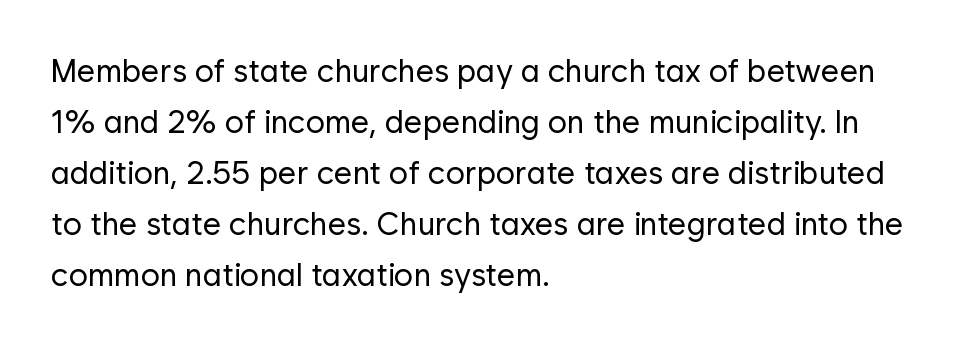
{"serif": "no", "italic": "no", "bold": "no", "weight": "regular", "width": "normal", "stroke_contrast": "low", "x_height": "medium", "monospaced": "no", "underline": "no", "align": "left", "line_spacing": "normal", "line_spacing_ratio": 1.59, "letter_spacing": "normal", "letter_spacing_em": 0.0, "glyph_px": 32}
